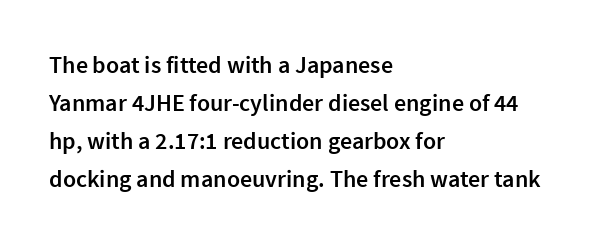
The image shows 24 px text type, upright; set left-aligned, normal line spacing (1.58x), normal letter spacing, not underlined.
